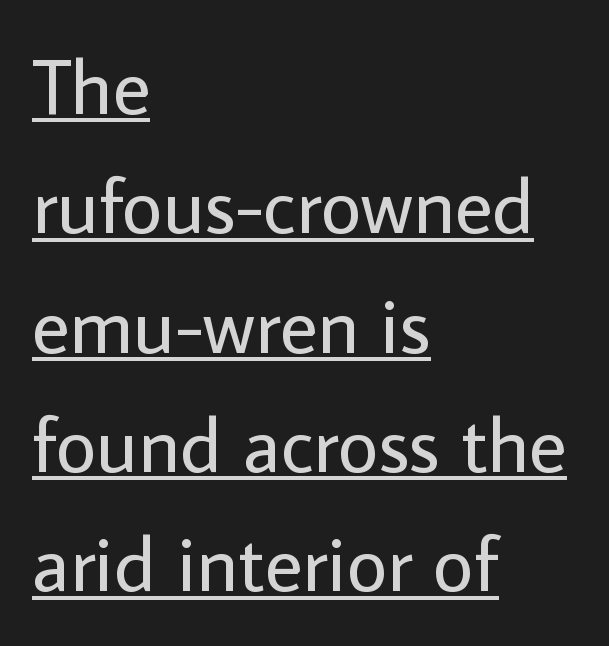
The weight tops out at a normal text grade. Stroke terminals: plain, sans-serif. Characters follow at the spacing the type designer built in. These lines stack with their left ends in a neat column. The lettering holds an erect, upright posture throughout. This sample keeps an unexceptional amount of space between lines.
